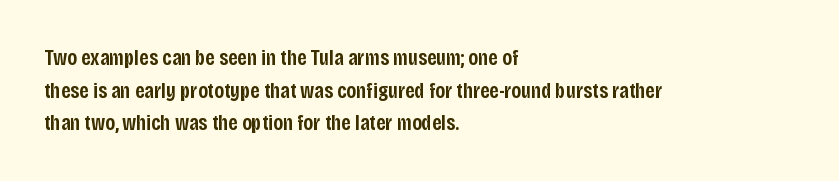
{"italic": "no", "bold": "semi", "underline": "no", "align": "left", "line_spacing": "normal", "line_spacing_ratio": 1.48, "letter_spacing": "normal", "letter_spacing_em": 0.0, "glyph_px": 22}
